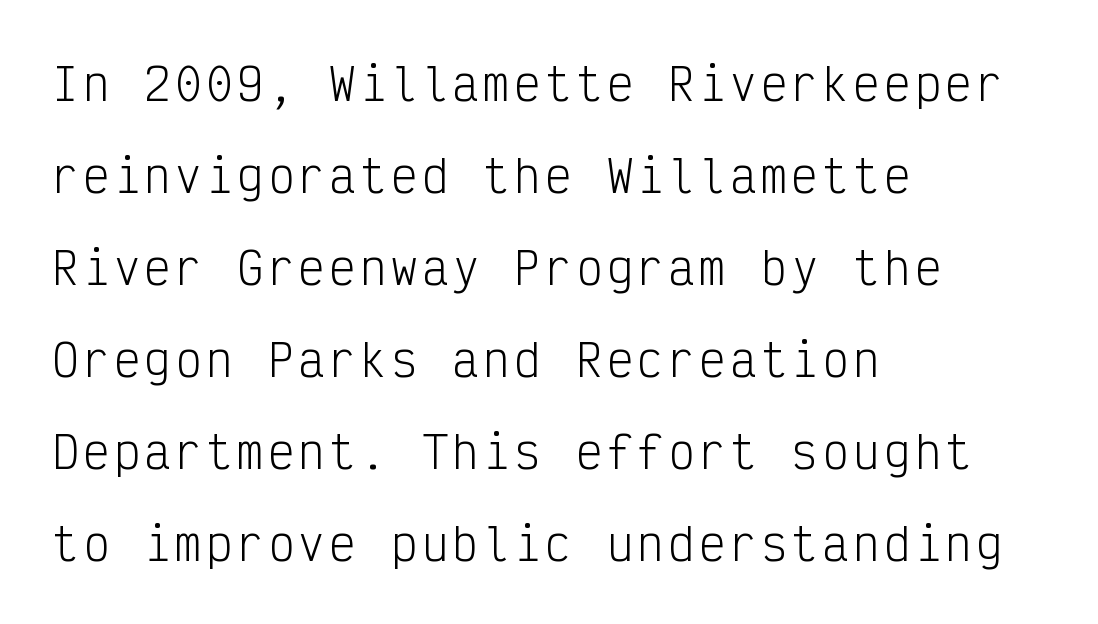
The image shows 44 px light, condensed sans-serif type, upright, monospaced; set left-aligned, loose line spacing (2.09x), not underlined; low stroke contrast and a medium x-height.
